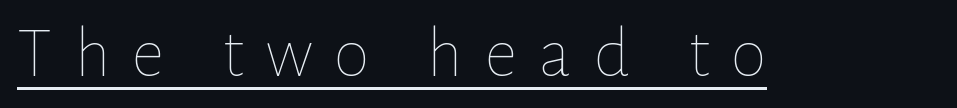
Inter-character spacing is expanded well beyond the font's built-in metrics. Ordinary non-slanted type is in use. The glyphs are accompanied by a horizontal stroke just below them. Letters have the restrained weight of plain body copy at most.
